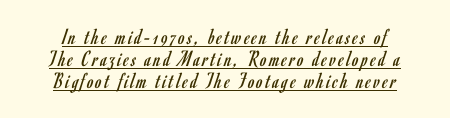
The image shows 23 px text type; set centered, tight line spacing (0.96x), underlined.
